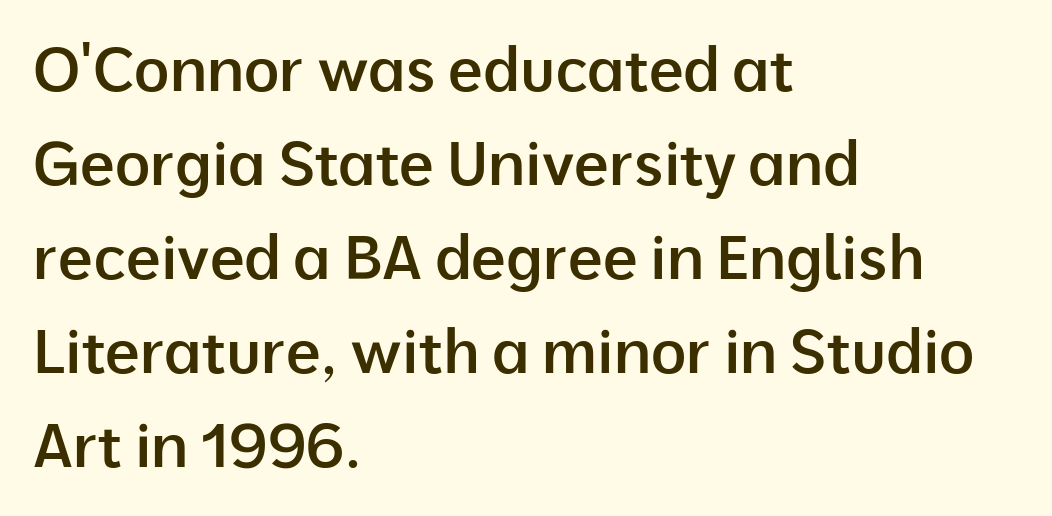
The image shows 61 px semibold sans-serif type, upright; set left-aligned, normal line spacing (1.54x), normal letter spacing, not underlined; low stroke contrast and a medium x-height.
